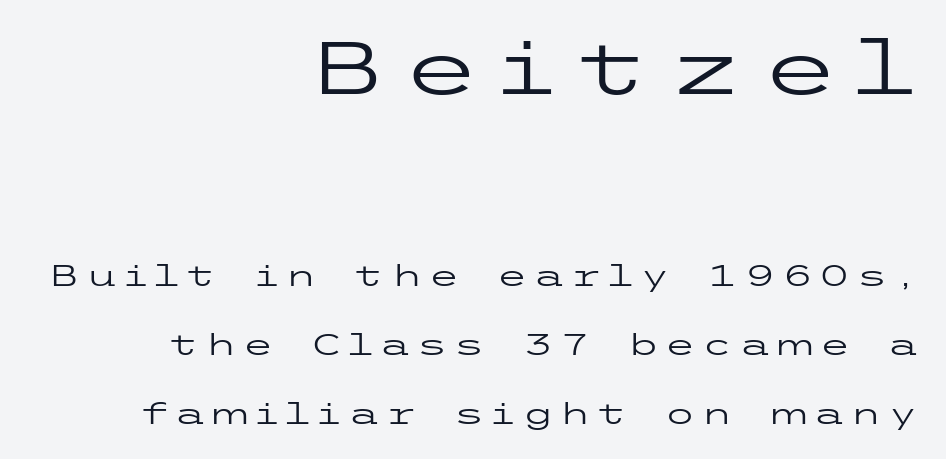
The image shows 73 px regular-weight, wide sans-serif type, upright; set right-aligned, loose line spacing (2.38x), not underlined; the first (top) block is 2.52x larger; low stroke contrast and a medium x-height.
